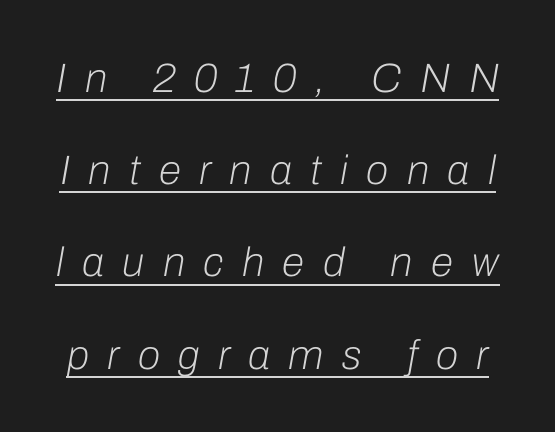
The image shows 41 px light type, italic (leaning right); set loose line spacing (2.25x), unusually wide letter spacing (+0.45 em), underlined; low stroke contrast and a medium x-height.
